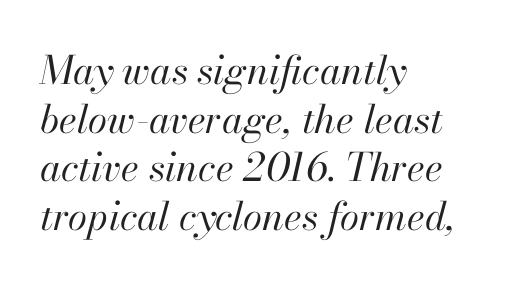
The image shows 39 px regular-weight type, italic (leaning right); set left-aligned, normal line spacing (1.25x), normal letter spacing, not underlined; high stroke contrast and a small x-height.
